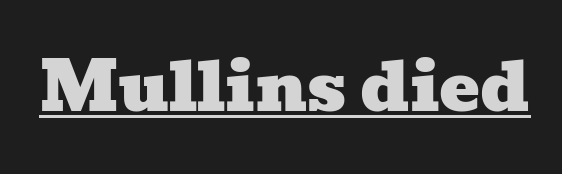
The image shows 68 px wide serif type; set normal letter spacing, underlined; low stroke contrast and a medium x-height.
